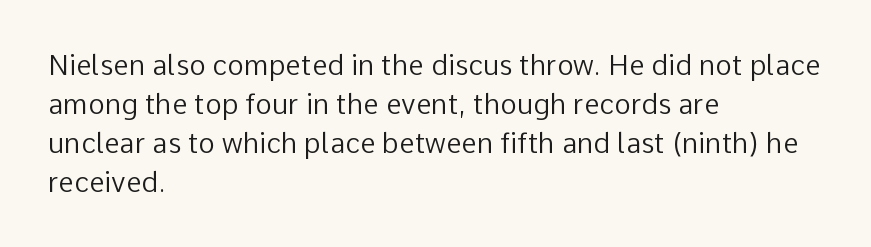
Q: Is the text bold? A: No.
Q: Is the text italic (slanted)? A: No, it is upright.
Q: Is the typeface a serif or a sans-serif typeface? A: Sans-serif.
Q: Is the text underlined? A: No.
Q: How is the paragraph aligned? A: Left-aligned.
Q: Is the spacing between letters normal or unusually wide? A: Normal.
Q: Is the spacing between lines tight, normal or loose? A: Normal.
Q: Width (condensed, normal, or wide)? A: Normal.
Q: Stroke contrast? A: Low.
Q: x-height? A: Medium.
Q: Monospaced? A: No.
